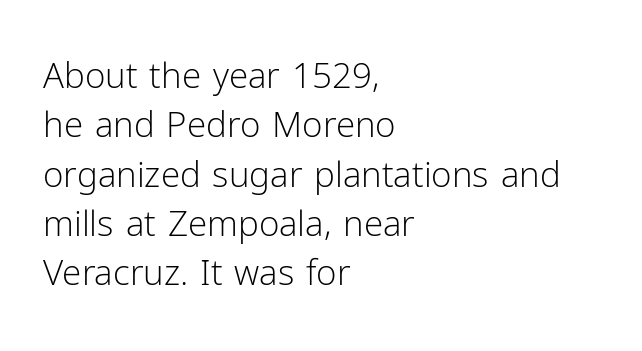
If you drew a ruler down the left edge, every line would touch it. The letters advance in unequal steps, a hallmark of proportional type. The lines sit at an ordinary, default distance from one another. Posture: vertical.
